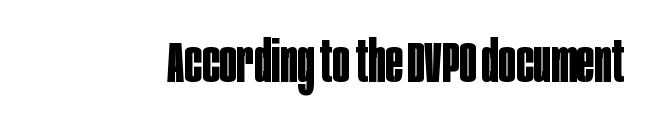
The image shows 58 px bold, condensed sans-serif type, upright; set normal letter spacing, not underlined; low stroke contrast and a large x-height.
